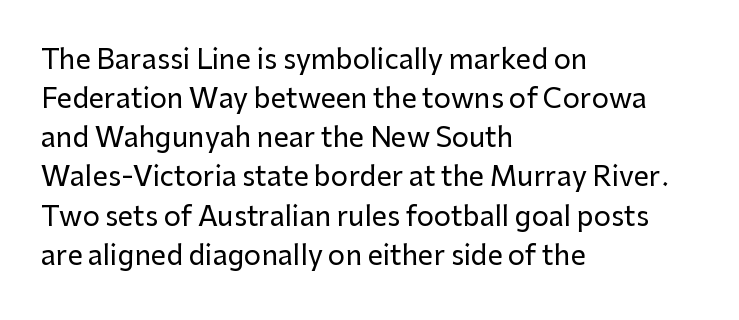
Q: Is the text italic (slanted)? A: No, it is upright.
Q: Is the text underlined? A: No.
Q: How is the paragraph aligned? A: Left-aligned.
Q: Is the spacing between letters normal or unusually wide? A: Normal.
Q: Is the spacing between lines tight, normal or loose? A: Normal.
